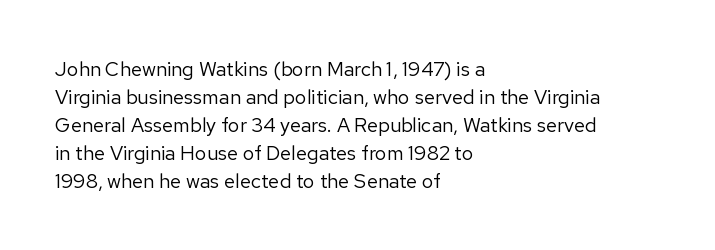
Q: Is the text bold? A: No.
Q: Is the text italic (slanted)? A: No, it is upright.
Q: Is the text underlined? A: No.
Q: How is the paragraph aligned? A: Left-aligned.
Q: Is the spacing between letters normal or unusually wide? A: Normal.
Q: Is the spacing between lines tight, normal or loose? A: Normal.
